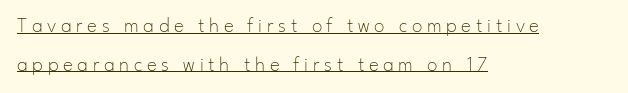
{"italic": "no", "bold": "no", "underline": "yes", "align": "left", "line_spacing_ratio": 1.84, "letter_spacing": "wide", "letter_spacing_em": 0.22, "glyph_px": 21}
